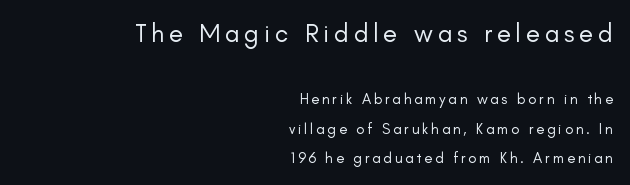
The image shows 26 px text type, upright; set right-aligned, loose line spacing (1.97x), not underlined; the first (top) block is 1.73x larger.
